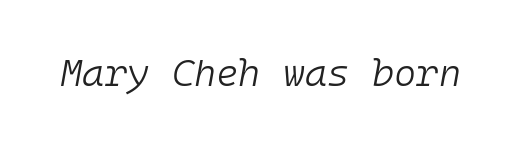
{"italic": "yes", "lean": "right", "slant_degrees": 10, "bold": "no", "weight": "light", "width": "normal", "stroke_contrast": "low", "x_height": "medium", "monospaced": "yes", "underline": "no", "letter_spacing": "normal", "letter_spacing_em": 0.0, "glyph_px": 38}
